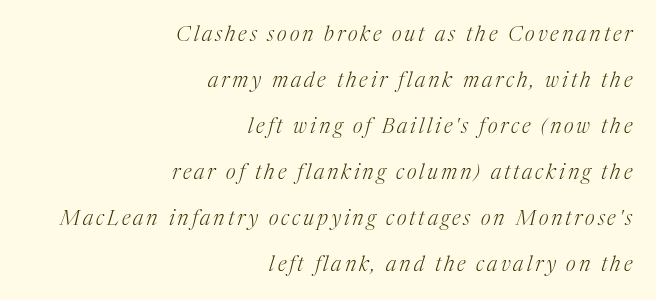
The image shows 21 px text type, italic (leaning right); set right-aligned, loose line spacing (2.19x), not underlined.
